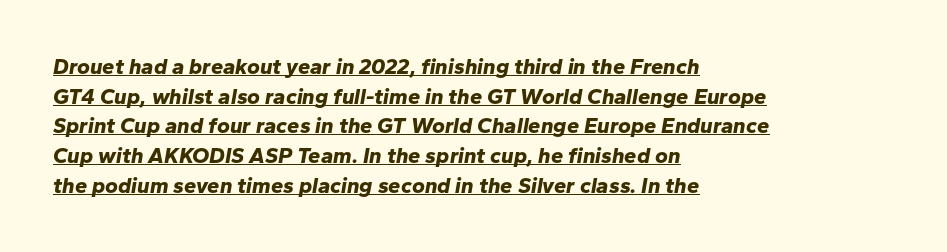
Caption: bold face, heavy strokes. Short note: letters normally spaced. How would I describe the line gaps? Plain and ordinary. The rendering applies a slant to the glyphs. Like a heading marked for emphasis, these lines bear an underscore.
